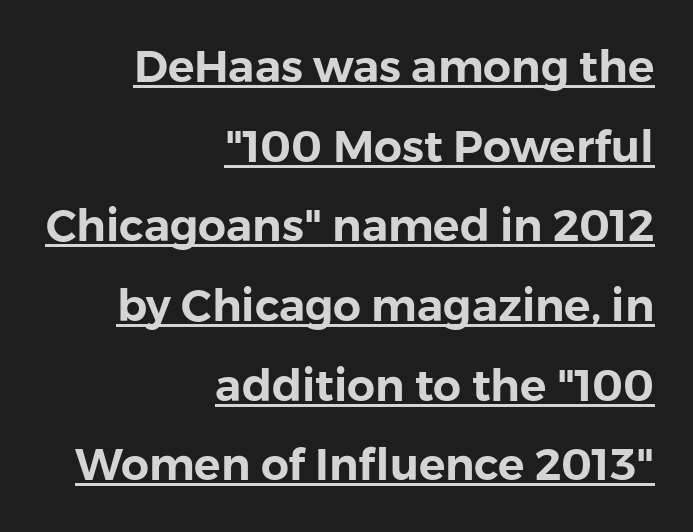
Every stem runs plumb, perpendicular to the baseline. Honestly, the underline is the first thing you notice here. The line texture is even and compact thanks to regular tracking. Classification — sans serif. Caption: multi-line text, flush right, ragged left.
